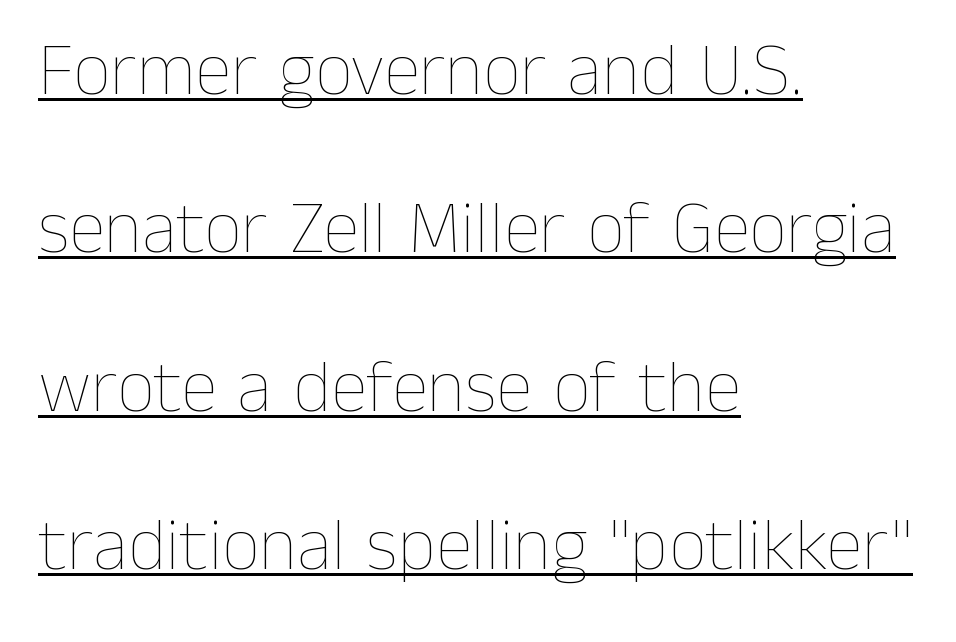
Q: Is the text bold? A: No.
Q: Is the text italic (slanted)? A: No, it is upright.
Q: Is the text underlined? A: Yes.
Q: How is the paragraph aligned? A: Left-aligned.
Q: Is the spacing between letters normal or unusually wide? A: Normal.
Q: Is the spacing between lines tight, normal or loose? A: Loose.
Q: Width (condensed, normal, or wide)? A: Normal.
Q: Stroke contrast? A: Low.
Q: x-height? A: Medium.
Q: Monospaced? A: No.
